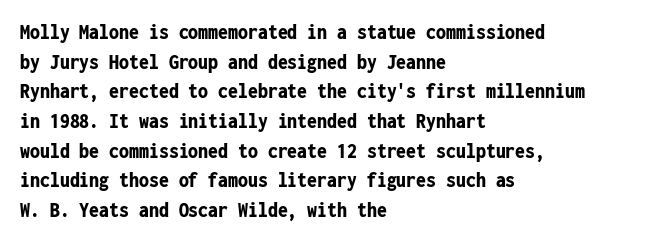
{"italic": "no", "bold": "yes", "underline": "no", "align": "left", "line_spacing": "normal", "line_spacing_ratio": 1.35, "letter_spacing": "normal", "letter_spacing_em": 0.0, "glyph_px": 22}
